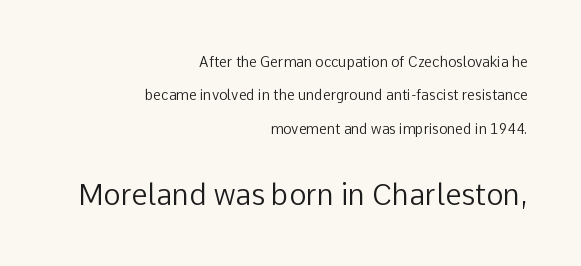
{"serif": "no", "italic": "no", "bold": "no", "weight": "regular", "width": "normal", "stroke_contrast": "low", "x_height": "medium", "monospaced": "no", "underline": "no", "align": "right", "line_spacing": "loose", "line_spacing_ratio": 2.39, "letter_spacing": "normal", "letter_spacing_em": 0.0, "larger_block": "second", "size_ratio": 2.07, "glyph_px": 29}
